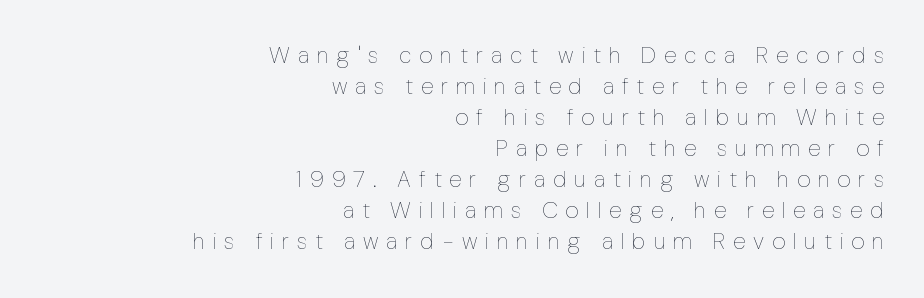
{"italic": "no", "bold": "no", "underline": "no", "align": "right", "line_spacing": "normal", "line_spacing_ratio": 1.35, "letter_spacing": "wide", "letter_spacing_em": 0.34, "glyph_px": 23}
